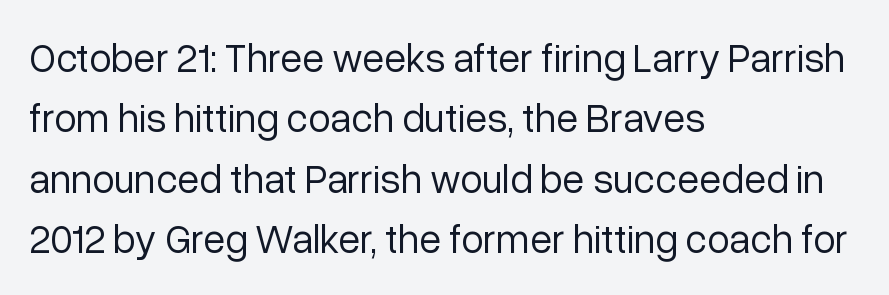
Compared with a centered layout, this one pins lines to the left instead. The glyphs in this specimen are sans serif. Plain, unruled lines of type. How are the letters spaced? Ordinarily, with no added tracking. Do the characters align in a grid? No, the font is proportional. The letters look calm and open, with moderate or lighter stems.
